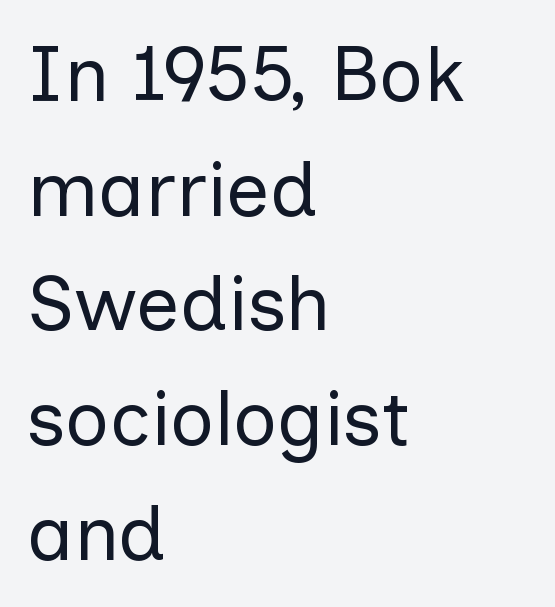
Unbolded letterforms with no extra heft. These lines are rendered in a variable-pitch font. Anything drawn beneath the words? Only blank space. The type sits square on the baseline with zero lean.
